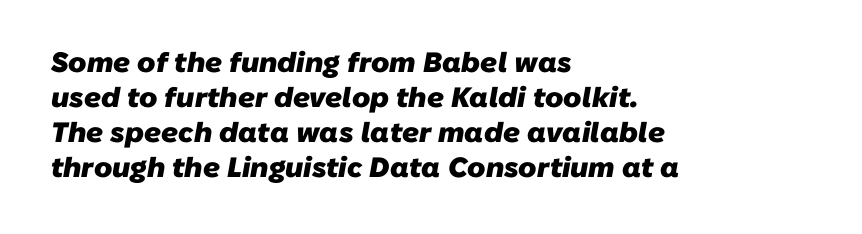
{"serif": "no", "bold": "yes", "weight": "heavy", "width": "normal", "stroke_contrast": "low", "x_height": "medium", "monospaced": "no", "underline": "no", "align": "left", "line_spacing": "normal", "line_spacing_ratio": 1.25, "letter_spacing": "normal", "letter_spacing_em": 0.0, "glyph_px": 28}
